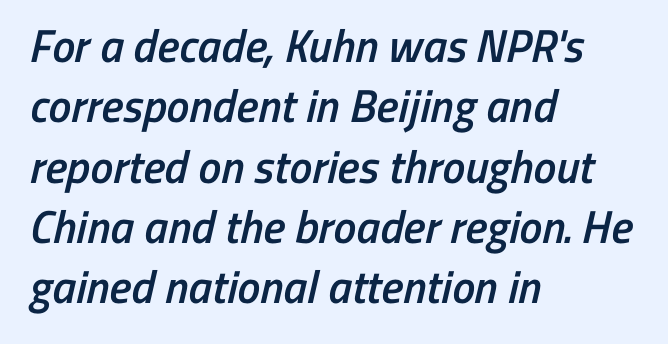
{"serif": "no", "bold": "semi", "weight": "semibold", "width": "condensed", "stroke_contrast": "low", "x_height": "medium", "monospaced": "no", "underline": "no", "align": "left", "line_spacing": "normal", "line_spacing_ratio": 1.31, "letter_spacing": "normal", "letter_spacing_em": 0.0, "glyph_px": 46}
